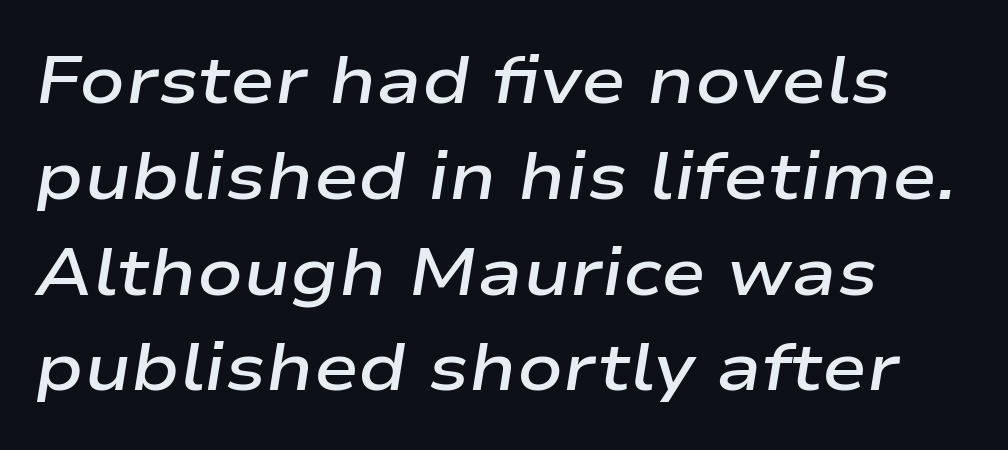
The image shows 67 px semibold, wide type, italic (leaning right); set left-aligned, normal line spacing (1.43x), normal letter spacing, not underlined; low stroke contrast and a medium x-height.
